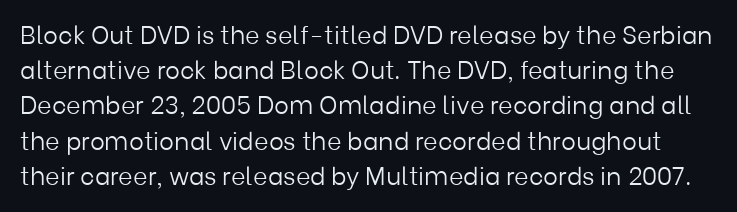
The image shows 25 px text type, upright; set normal line spacing (1.41x), normal letter spacing, not underlined.
